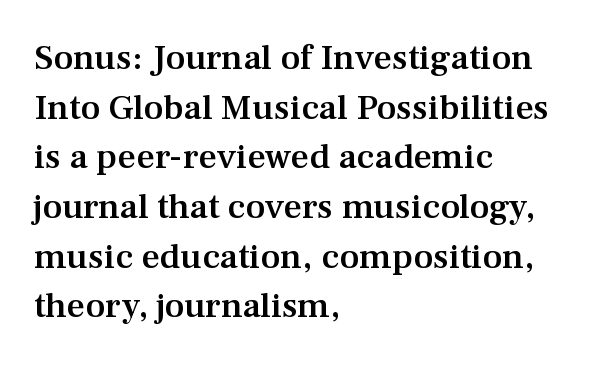
Q: Is the text bold? A: Semi-bold.
Q: Is the text italic (slanted)? A: No, it is upright.
Q: Is the typeface a serif or a sans-serif typeface? A: Serif.
Q: Is the text underlined? A: No.
Q: How is the paragraph aligned? A: Left-aligned.
Q: Is the spacing between letters normal or unusually wide? A: Normal.
Q: Is the spacing between lines tight, normal or loose? A: Normal.
Q: Width (condensed, normal, or wide)? A: Normal.
Q: Stroke contrast? A: Medium.
Q: x-height? A: Medium.
Q: Monospaced? A: No.
